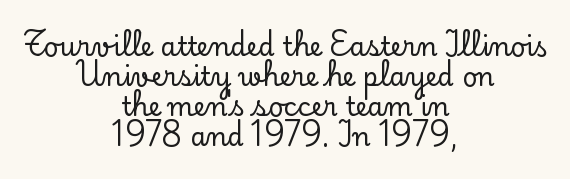
{"italic": "no", "underline": "no", "align": "center", "line_spacing_ratio": 1.16, "letter_spacing": "normal", "letter_spacing_em": 0.0, "glyph_px": 26}
